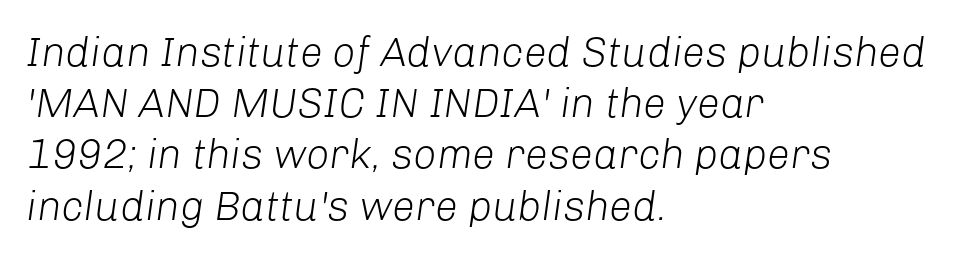
The image shows 41 px light type, italic (leaning right); set left-aligned, normal line spacing (1.25x), normal letter spacing, not underlined; low stroke contrast and a medium x-height.
